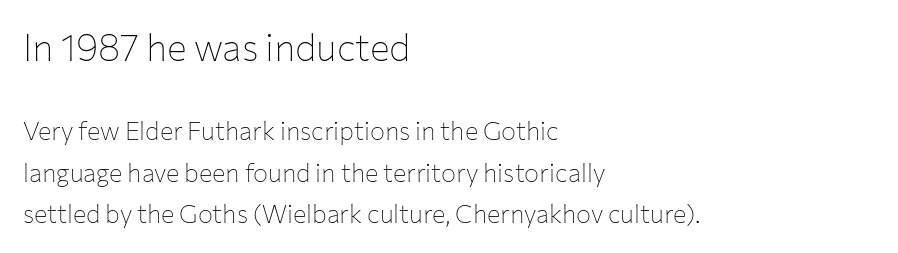
The letters carry no serifs — their stems end cleanly without finishing strokes. Do the letters lean? They stand straight. The letters in the upper block stand taller than those in the block below. Short note: letters normally spaced.
